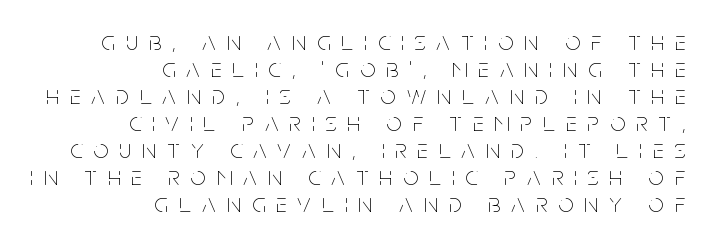
The image shows 27 px text type, upright; set right-aligned, tight line spacing (1.0x), unusually wide letter spacing (+0.41 em), not underlined.
